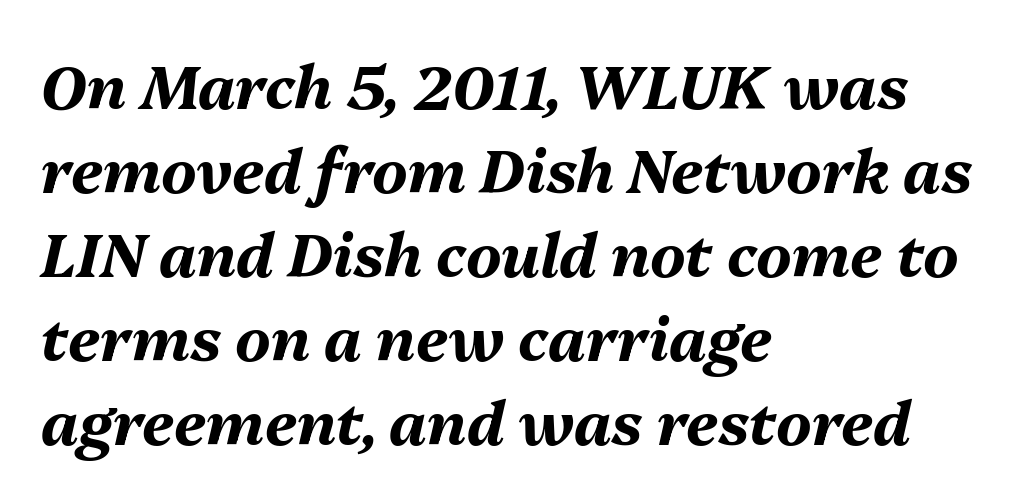
The image shows 60 px bold type, italic (leaning right); set left-aligned, normal line spacing (1.4x), normal letter spacing, not underlined; medium stroke contrast and a medium x-height.
